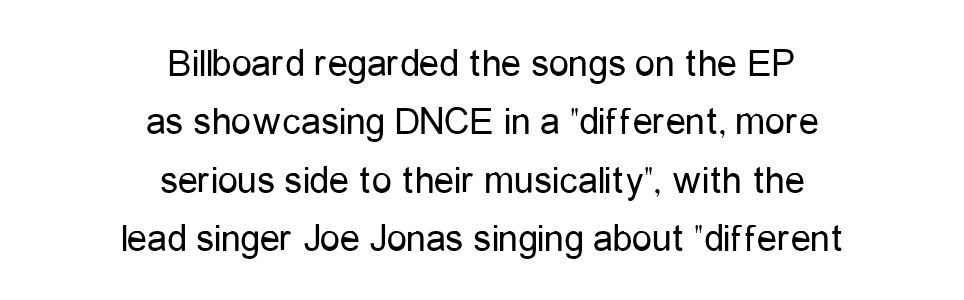
The image shows 40 px regular-weight, condensed sans-serif type, upright; set centered, normal line spacing (1.46x), normal letter spacing, not underlined; low stroke contrast and a medium x-height.
